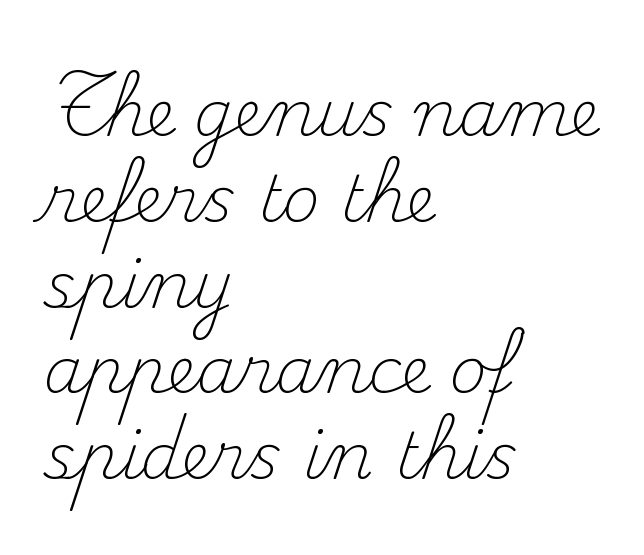
Does the leading feel generous? No, just average. This sample has the flowing, uneven cadence of proportional lettering. Descender tails drop into unmarked territory. Is the letter spacing exaggerated? No — it looks like the ordinary default.
